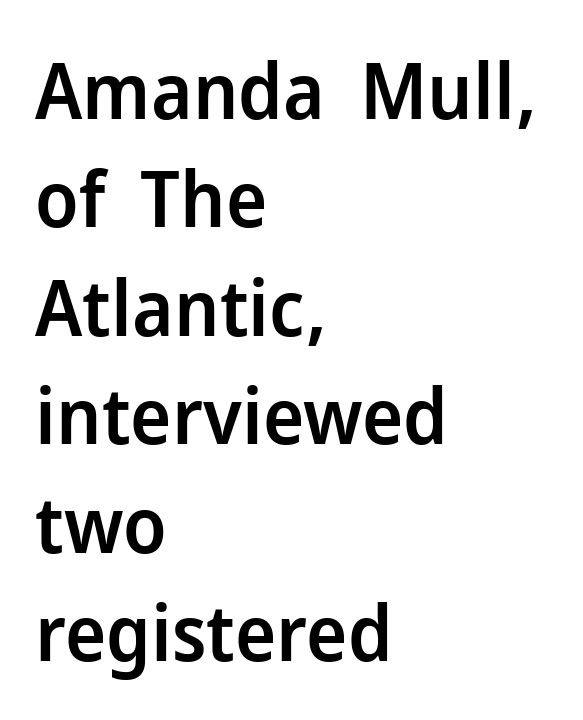
Q: Is the text bold? A: Semi-bold.
Q: Is the text italic (slanted)? A: No, it is upright.
Q: Is the typeface a serif or a sans-serif typeface? A: Sans-serif.
Q: Is the text underlined? A: No.
Q: How is the paragraph aligned? A: Left-aligned.
Q: Is the spacing between letters normal or unusually wide? A: Normal.
Q: Is the spacing between lines tight, normal or loose? A: Normal.
Q: Width (condensed, normal, or wide)? A: Normal.
Q: Stroke contrast? A: Low.
Q: x-height? A: Medium.
Q: Monospaced? A: No.
